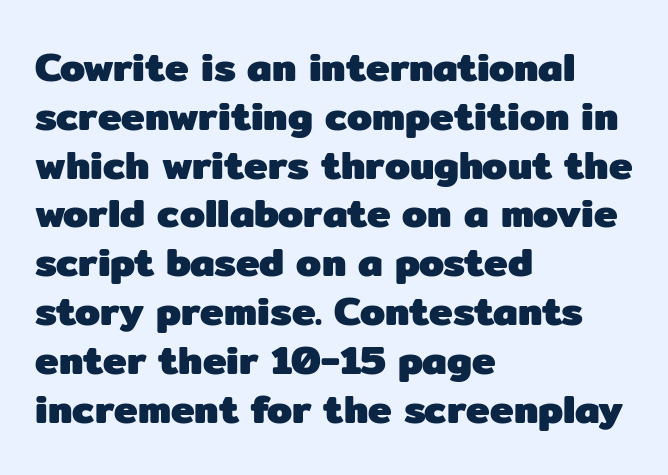
{"serif": "no", "italic": "no", "bold": "yes", "weight": "heavy", "width": "normal", "stroke_contrast": "low", "x_height": "medium", "monospaced": "no", "underline": "no", "align": "left", "line_spacing_ratio": 1.22, "letter_spacing": "normal", "letter_spacing_em": 0.0, "glyph_px": 40}
